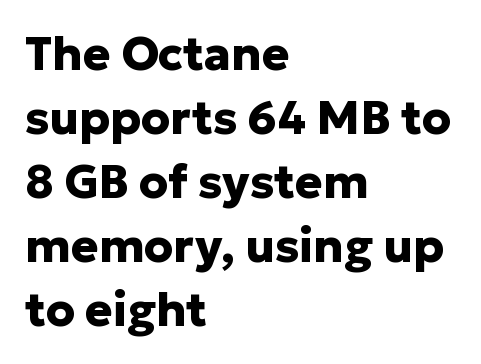
Short note: letters normally spaced. A typesetter would mark this as roman, not italic. In terms of letterform style, serifs are entirely absent. Varying glyph widths throughout — classic text-font behaviour. Regular leading. Line starts are locked; line ends wander.
